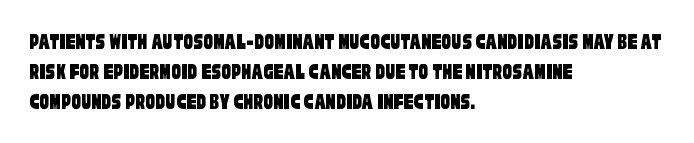
Typeset ragged right — the left edge is the straight one. The glyphs are unaccompanied by any horizontal stroke below them. The gaps between neighbouring characters are ordinary and unremarkable.
